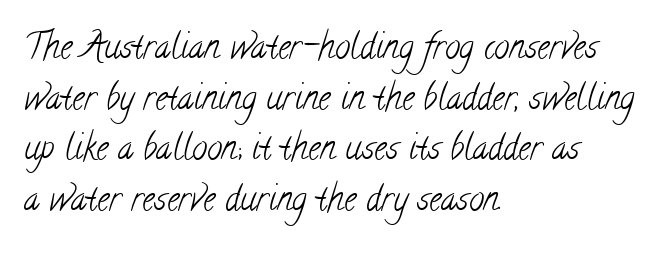
{"serif": "yes", "bold": "no", "weight": "light", "width": "condensed", "stroke_contrast": "low", "x_height": "small", "monospaced": "no", "underline": "no", "align": "left", "line_spacing": "normal", "line_spacing_ratio": 1.49, "letter_spacing": "normal", "letter_spacing_em": 0.0, "glyph_px": 34}
